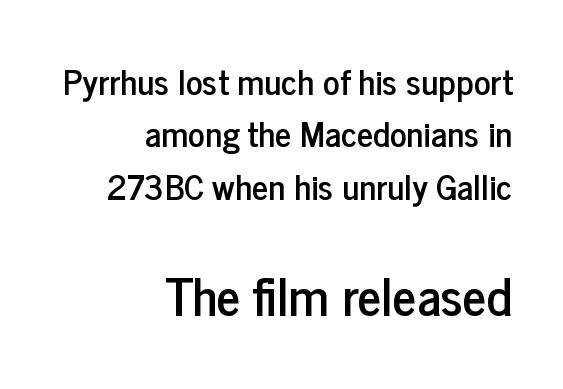
Does the leading feel generous? No, just average. Scale increases going downward across the two blocks. Notice how the passage keeps a crisp vertical edge on the right only. The glyphs in this specimen are sans serif. Note the varied advance widths — an 'i' is clearly narrower than an 'm'.
